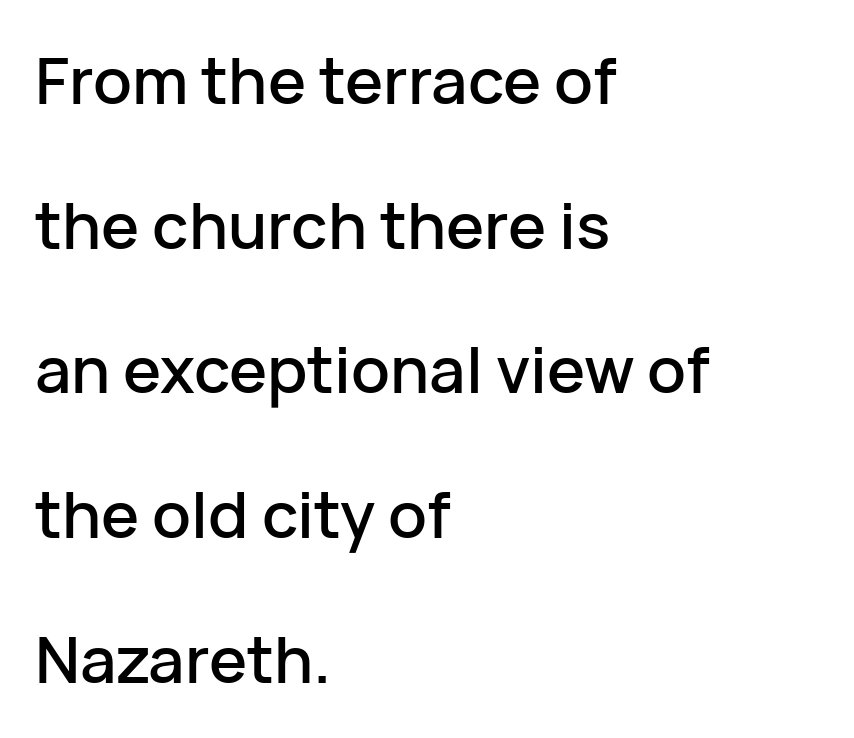
{"serif": "no", "italic": "no", "width": "normal", "stroke_contrast": "low", "x_height": "medium", "monospaced": "no", "underline": "no", "align": "left", "line_spacing": "loose", "line_spacing_ratio": 2.26, "letter_spacing": "normal", "letter_spacing_em": 0.0, "glyph_px": 64}
